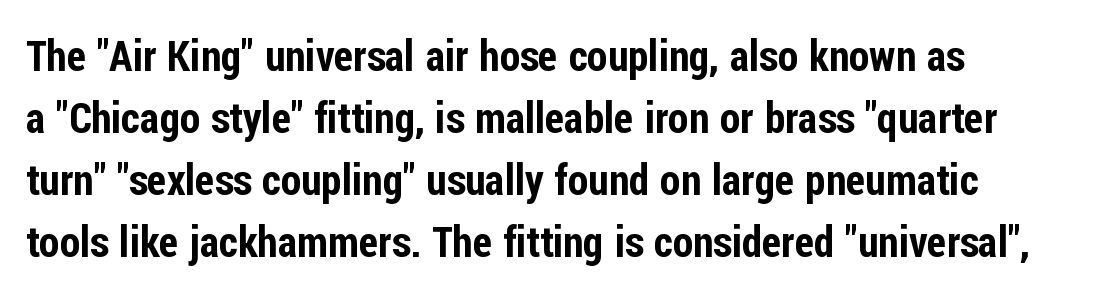
Compared with typical paragraphs, the rows here are spaced about the same. The letters advance in unequal steps, a hallmark of proportional type. You can tell from the bare stems that sans-serif type was used. Anything drawn beneath the words? Only blank space. Spacing between characters is what you'd get straight out of the box.
